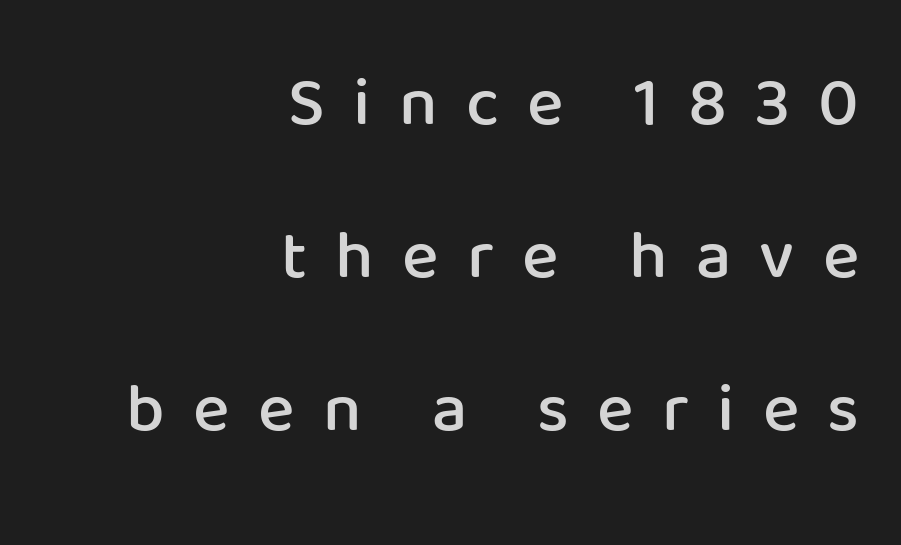
Q: Is the text bold? A: Semi-bold.
Q: Is the text italic (slanted)? A: No, it is upright.
Q: Is the typeface a serif or a sans-serif typeface? A: Sans-serif.
Q: Is the text underlined? A: No.
Q: How is the paragraph aligned? A: Right-aligned.
Q: Is the spacing between letters normal or unusually wide? A: Unusually wide.
Q: Is the spacing between lines tight, normal or loose? A: Loose.
Q: Width (condensed, normal, or wide)? A: Normal.
Q: Stroke contrast? A: Low.
Q: x-height? A: Medium.
Q: Monospaced? A: No.
